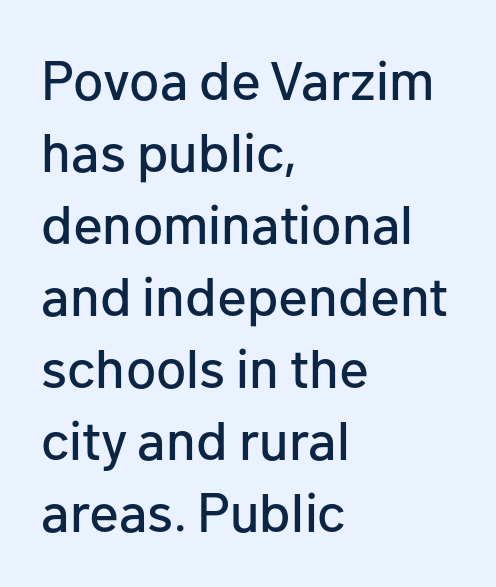
{"serif": "no", "italic": "no", "width": "normal", "stroke_contrast": "low", "x_height": "medium", "monospaced": "no", "underline": "no", "align": "left", "line_spacing": "normal", "line_spacing_ratio": 1.31, "letter_spacing": "normal", "letter_spacing_em": 0.0, "glyph_px": 55}
